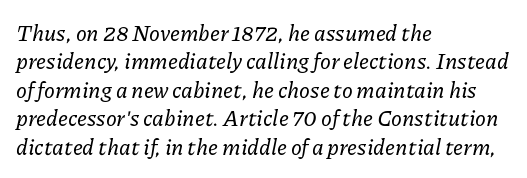
{"italic": "yes", "lean": "right", "slant_degrees": 11, "underline": "no", "align": "left", "line_spacing": "normal", "line_spacing_ratio": 1.29, "letter_spacing": "normal", "letter_spacing_em": 0.0, "glyph_px": 22}
